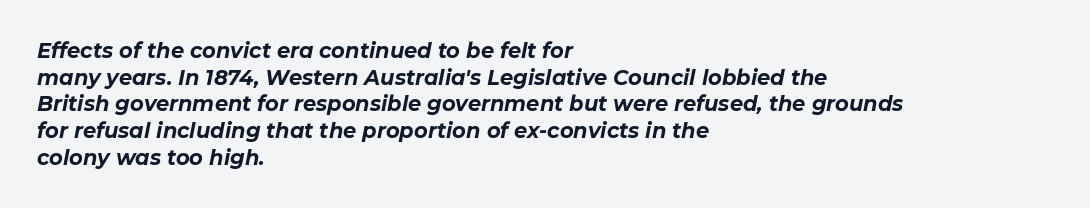
The image shows 21 px bold type, italic (leaning right); set left-aligned, normal line spacing (1.27x), normal letter spacing, not underlined.
